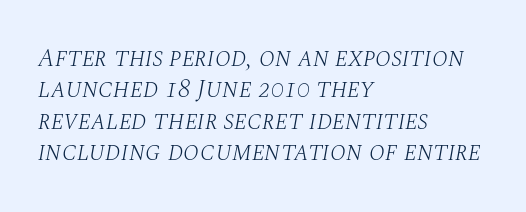
Q: Is the text bold? A: No.
Q: Is the text italic (slanted)? A: Yes, it leans right by about 10 degrees.
Q: Is the text underlined? A: No.
Q: How is the paragraph aligned? A: Left-aligned.
Q: Is the spacing between letters normal or unusually wide? A: Normal.
